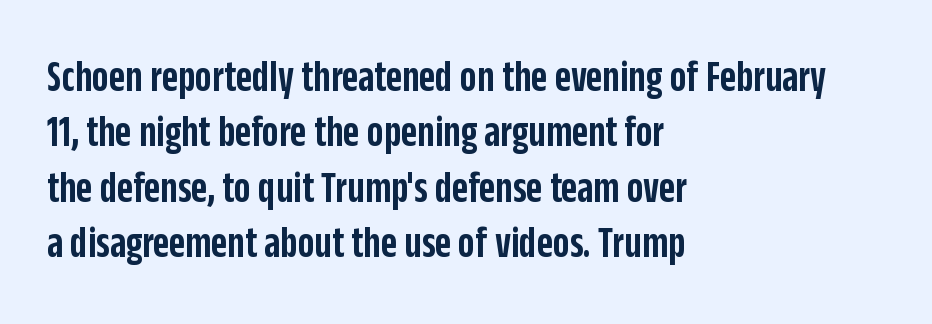
Rows of type keep a routine distance in the vertical direction. These lines are set flush left with a ragged right edge. The rendering keeps characters at their native spacing. The area under the type is left untouched. Varying glyph widths throughout — classic text-font behaviour.
